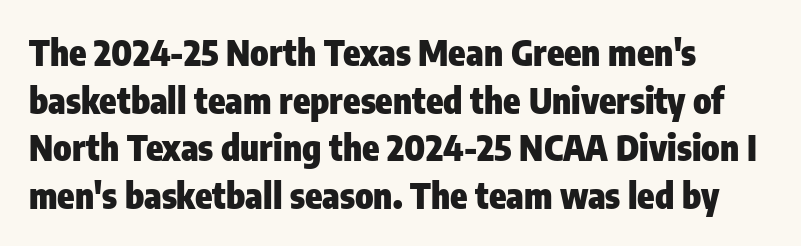
{"serif": "no", "italic": "no", "bold": "yes", "weight": "heavy", "width": "condensed", "stroke_contrast": "low", "x_height": "medium", "monospaced": "no", "underline": "no", "align": "left", "line_spacing": "normal", "line_spacing_ratio": 1.36, "letter_spacing": "normal", "letter_spacing_em": 0.0, "glyph_px": 35}
